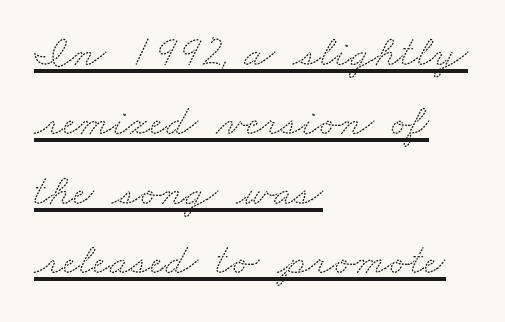
{"serif": "yes", "width": "wide", "stroke_contrast": "medium", "x_height": "small", "monospaced": "no", "underline": "yes", "align": "left", "line_spacing": "normal", "line_spacing_ratio": 1.54, "letter_spacing": "normal", "letter_spacing_em": 0.0, "glyph_px": 45}
